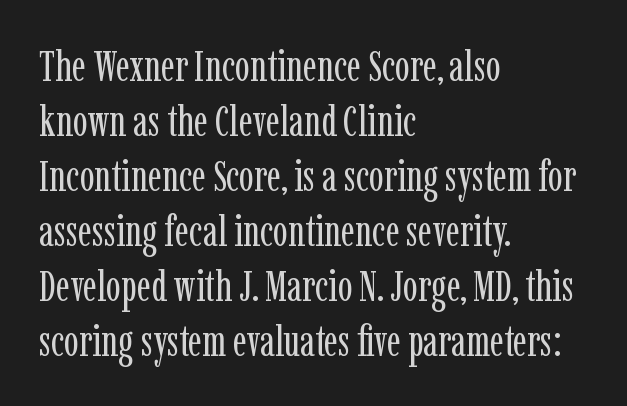
{"serif": "yes", "italic": "no", "bold": "no", "weight": "regular", "width": "condensed", "stroke_contrast": "low", "x_height": "medium", "monospaced": "no", "underline": "no", "align": "left", "line_spacing": "normal", "line_spacing_ratio": 1.25, "letter_spacing": "normal", "letter_spacing_em": 0.0, "glyph_px": 44}
